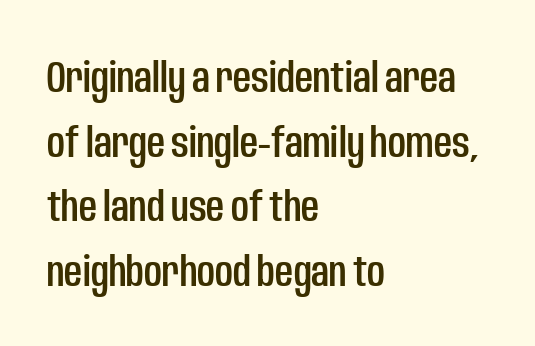
Type without underlining. A typesetter would call this proportional, since set widths differ per character. The typesetter chose a ragged-right arrangement here. The passage shown has conventional tracking throughout. No italicization has been applied; the sample stays upright.
